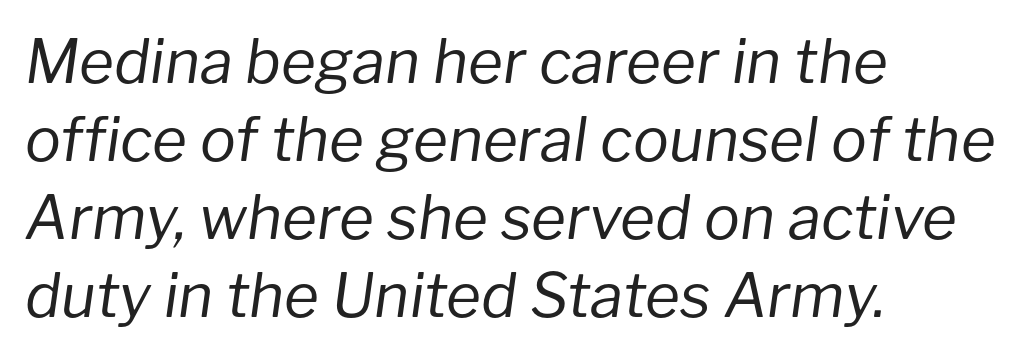
Q: Is the text bold? A: No.
Q: Is the text italic (slanted)? A: Yes, it leans right by about 8 degrees.
Q: Is the text underlined? A: No.
Q: How is the paragraph aligned? A: Left-aligned.
Q: Is the spacing between letters normal or unusually wide? A: Normal.
Q: Is the spacing between lines tight, normal or loose? A: Normal.
Q: Width (condensed, normal, or wide)? A: Normal.
Q: Stroke contrast? A: Low.
Q: x-height? A: Medium.
Q: Monospaced? A: No.
